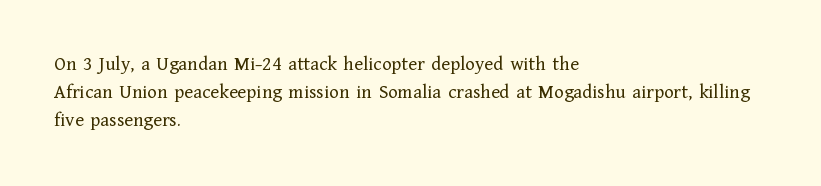
Nothing heavy about these letters — not bold at all. Compared with a centered layout, this one pins lines to the left instead. Spacing between characters is what you'd get straight out of the box. Posture: vertical. Anything drawn beneath the words? Only blank space.
